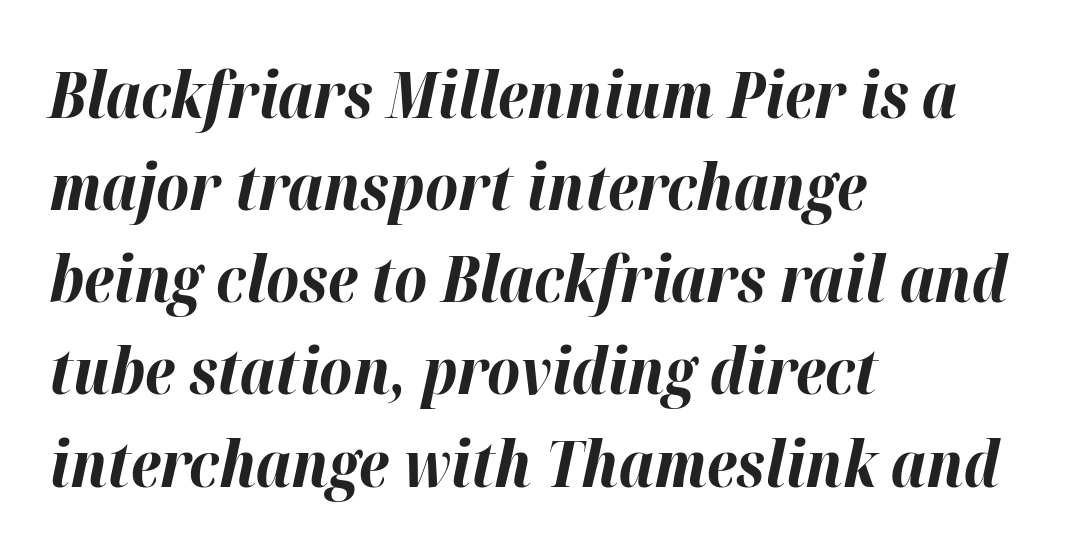
The image shows 64 px bold type, italic (leaning right); set left-aligned, normal line spacing (1.44x), normal letter spacing, not underlined; high stroke contrast and a medium x-height.
